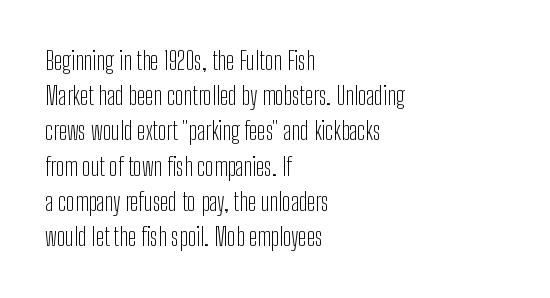
Weight: not bold — regular or lighter. Summary of vertical rhythm: regular, with standard interline spacing. Italic? Not at all — the glyphs are vertical. Words appear dense and cohesive because spacing is normal. Glance below the letters and you will spot only blank space.
